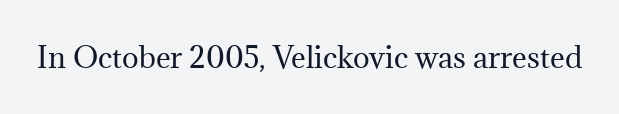
{"serif": "yes", "italic": "no", "bold": "no", "weight": "regular", "width": "normal", "stroke_contrast": "medium", "x_height": "medium", "monospaced": "no", "underline": "no", "letter_spacing": "normal", "letter_spacing_em": 0.0, "glyph_px": 28}
